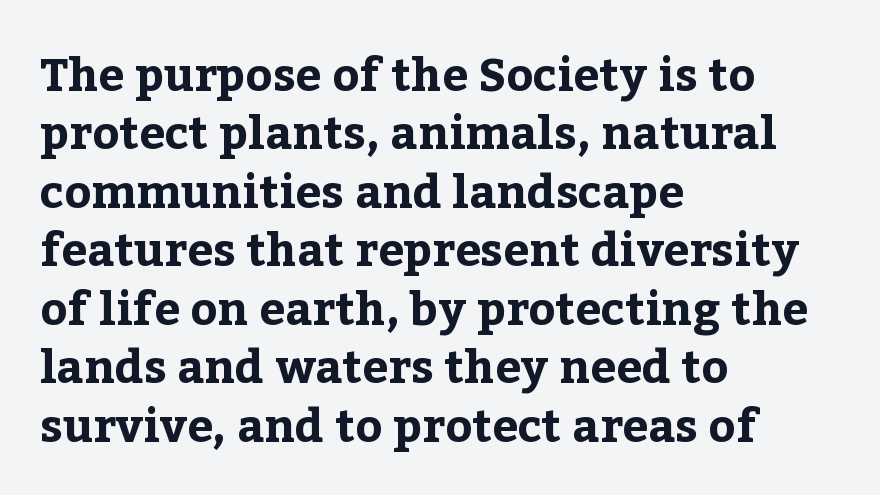
Look at the bottom of the vertical strokes: they flare into serifs here. Unlike italic type, these characters show no tilt at all. You'd pick this weight for a headline — it's a proper bold. The area under the type is left untouched. Varying glyph widths throughout — classic text-font behaviour.
